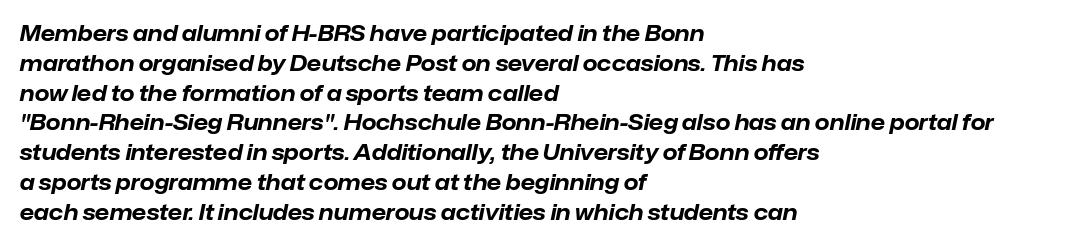
The image shows 21 px bold type, italic (leaning right); set left-aligned, normal line spacing (1.42x), normal letter spacing, not underlined.
